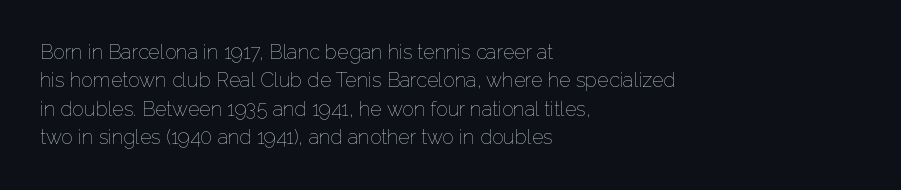
{"italic": "no", "bold": "no", "underline": "no", "align": "left", "line_spacing": "normal", "line_spacing_ratio": 1.42, "letter_spacing": "normal", "letter_spacing_em": 0.0, "glyph_px": 20}
